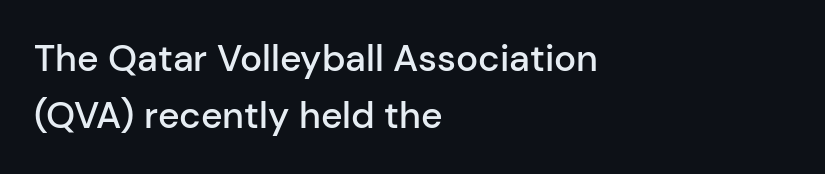
Q: Is the text bold? A: Semi-bold.
Q: Is the text italic (slanted)? A: No, it is upright.
Q: Is the typeface a serif or a sans-serif typeface? A: Sans-serif.
Q: Is the text underlined? A: No.
Q: How is the paragraph aligned? A: Left-aligned.
Q: Is the spacing between letters normal or unusually wide? A: Normal.
Q: Is the spacing between lines tight, normal or loose? A: Normal.
Q: Width (condensed, normal, or wide)? A: Normal.
Q: Stroke contrast? A: Low.
Q: x-height? A: Medium.
Q: Monospaced? A: No.
